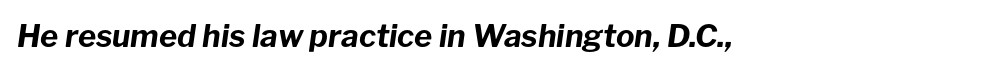
The image shows 31 px bold type, italic (leaning right); set normal letter spacing, not underlined; low stroke contrast and a medium x-height.
